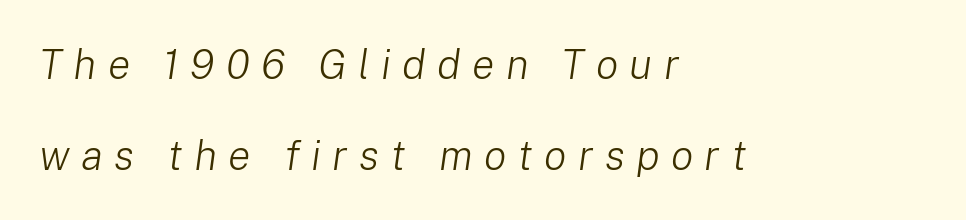
Check the space under the baseline: it is left empty. These glyphs show unthickened strokes, regular width or finer. A typesetter would mark this as italic. You could not count columns in this text — the font is proportionally spaced.
